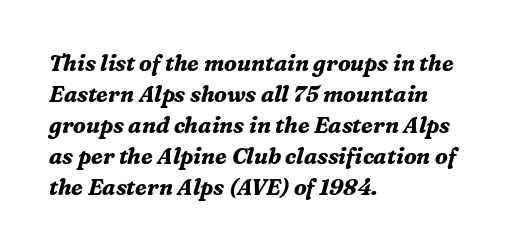
{"italic": "yes", "lean": "right", "slant_degrees": 16, "bold": "yes", "underline": "no", "align": "left", "line_spacing": "normal", "line_spacing_ratio": 1.41, "letter_spacing": "normal", "letter_spacing_em": 0.0, "glyph_px": 22}
